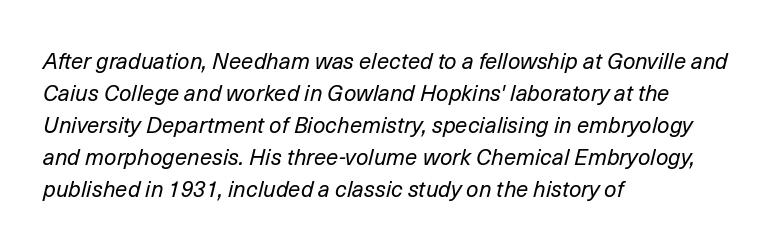
{"italic": "yes", "lean": "right", "slant_degrees": 14, "bold": "no", "underline": "no", "align": "left", "line_spacing": "normal", "line_spacing_ratio": 1.45, "letter_spacing": "normal", "letter_spacing_em": 0.0, "glyph_px": 22}
